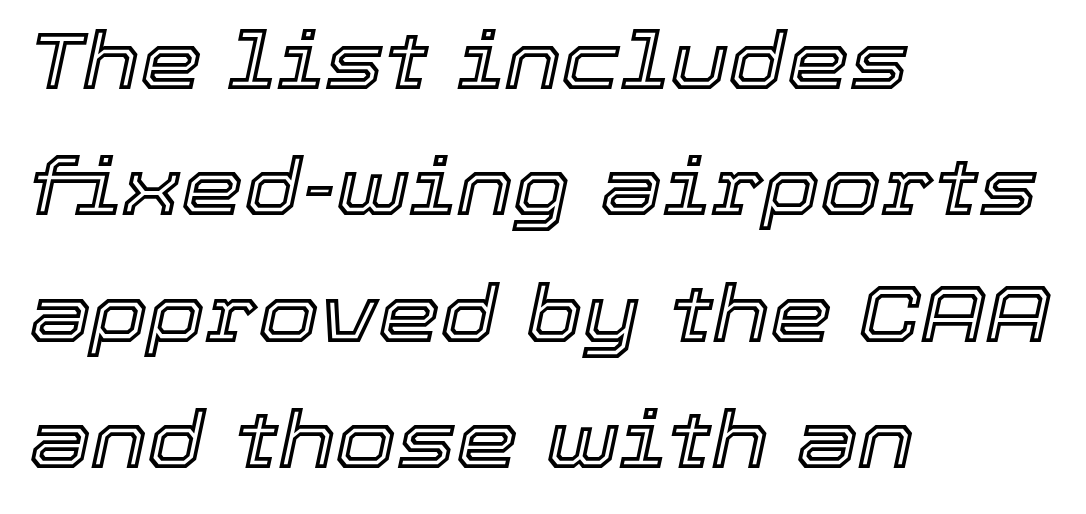
The image shows 79 px text type, italic (leaning right); set left-aligned, normal line spacing (1.6x), normal letter spacing, not underlined; a medium x-height.
